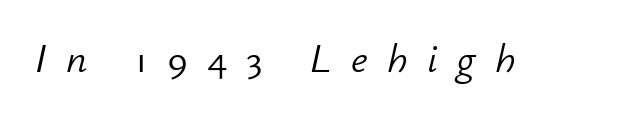
The letters are slanted; this is an italic face. A typesetter would call this proportional, since set widths differ per character. Weight: in the light-to-regular range. Substantial extra tracking has been applied to these lines. Nobody drew a line under any word here.
